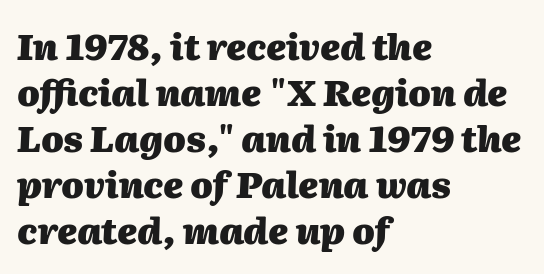
Q: Is the text bold? A: Yes.
Q: Is the text italic (slanted)? A: Yes, it leans right by about 2 degrees.
Q: Is the text underlined? A: No.
Q: How is the paragraph aligned? A: Left-aligned.
Q: Is the spacing between letters normal or unusually wide? A: Normal.
Q: Is the spacing between lines tight, normal or loose? A: Normal.
Q: Width (condensed, normal, or wide)? A: Normal.
Q: Stroke contrast? A: Medium.
Q: x-height? A: Medium.
Q: Monospaced? A: No.
